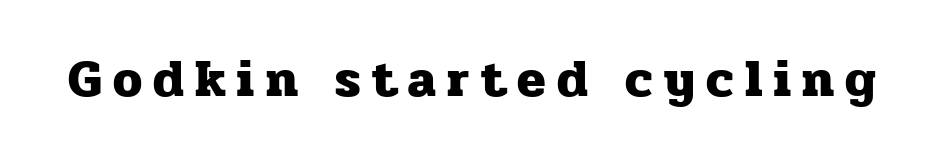
Unlike italic type, these characters show no tilt at all. Students, this is bold: see how much ink each stroke carries. Honestly, there is no underline to notice here at all. Each letter keeps its own natural width here, so spacing adapts to shape.
